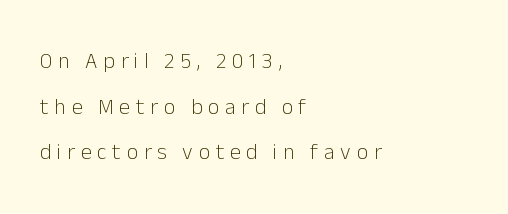
{"italic": "no", "bold": "no", "underline": "no", "align": "left", "line_spacing": "loose", "line_spacing_ratio": 2.07, "letter_spacing": "wide", "letter_spacing_em": 0.26, "glyph_px": 22}
